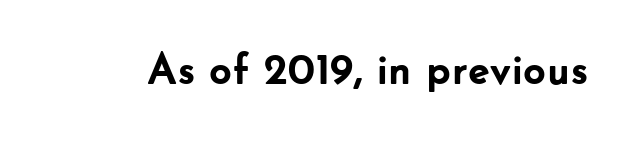
The image shows 44 px semibold sans-serif type, upright; set normal letter spacing, not underlined; low stroke contrast and a small x-height.
